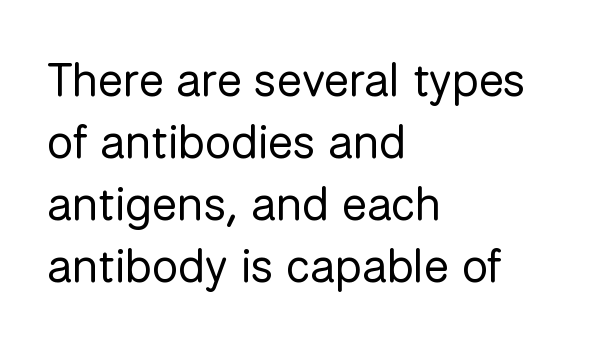
{"serif": "no", "italic": "no", "bold": "no", "weight": "regular", "width": "normal", "stroke_contrast": "low", "x_height": "medium", "monospaced": "no", "underline": "no", "align": "left", "line_spacing": "normal", "line_spacing_ratio": 1.32, "letter_spacing": "normal", "letter_spacing_em": 0.0, "glyph_px": 47}
